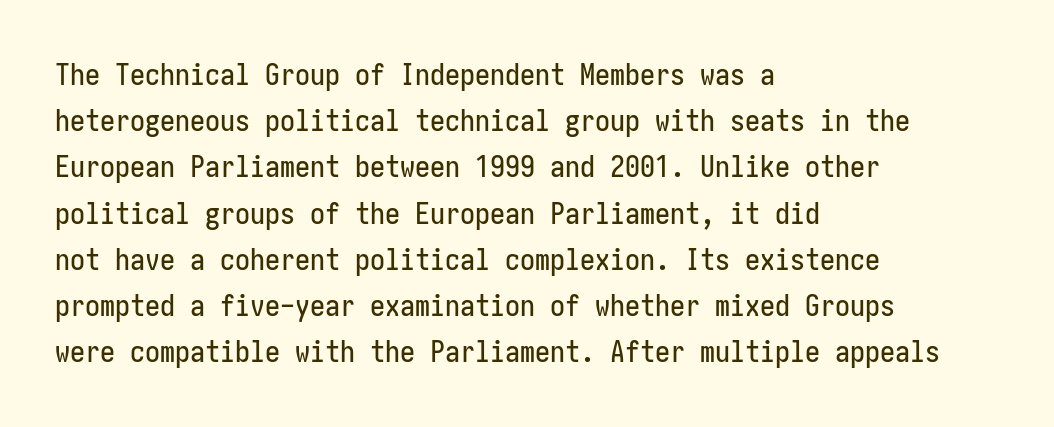
The image shows 30 px condensed sans-serif type, upright; set left-aligned, normal line spacing (1.54x), normal letter spacing, not underlined; low stroke contrast and a medium x-height.
